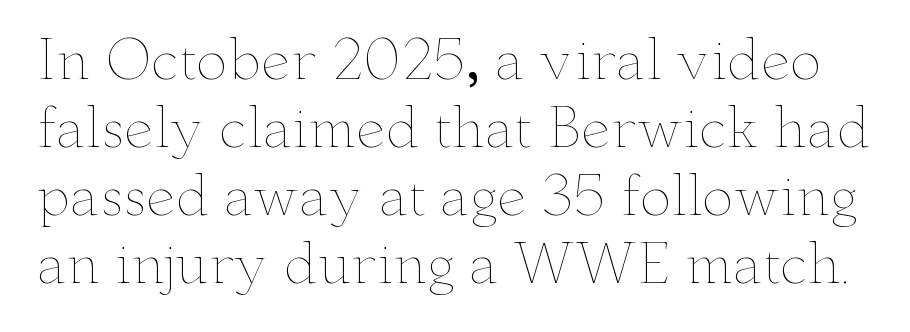
Beneath every word, the page is bare. No extra tracking has been applied to these lines. Honestly, the row spacing looks completely unremarkable. A typesetter would call this proportional, since set widths differ per character. Characters remain perfectly vertical along every line. Heaviness? Minimal to ordinary, like unemphasized prose.
